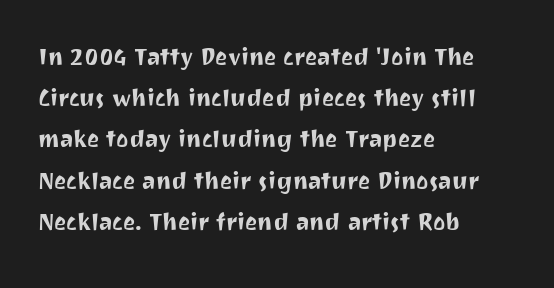
These lines are rendered in a variable-pitch font. Regarding serifs, this sample does without them. Just letters on the line, the space beneath them empty. Horizontal bands of white between lines are of average thickness.
